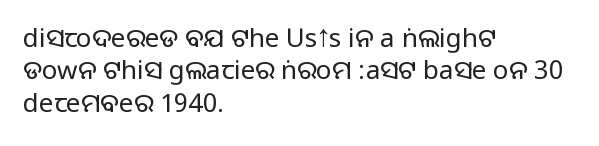
These lines sit exactly where default settings would place them. The letters stand upright; this is a roman face. Typeset ragged right — the left edge is the straight one. Just letters on the line, the space beneath them empty. Caption: standard tracking, unaltered.
